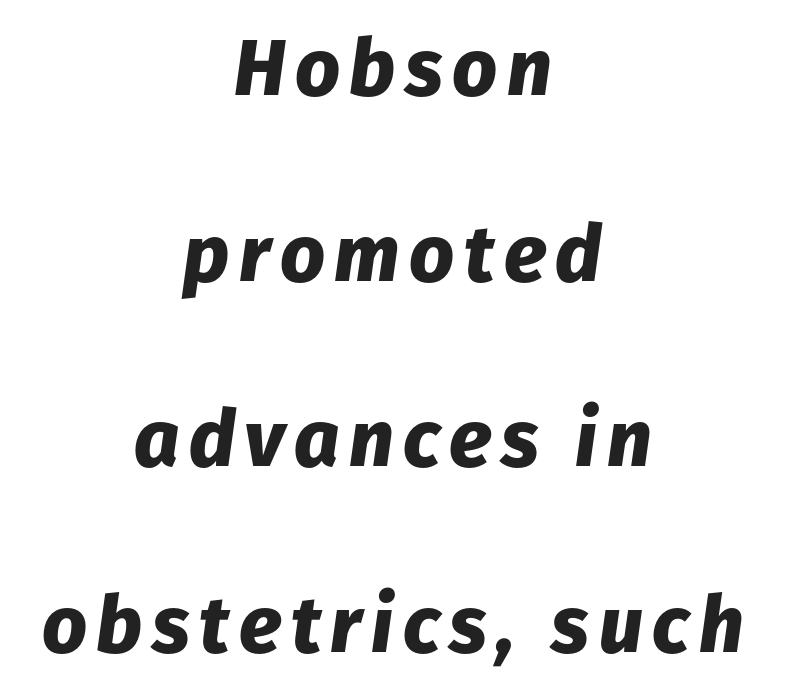
Is the type slanted? Yes — the strokes lean at a clear angle. A full-strength bold gives these letters their thick strokes. Proportional: the letters do not fall into vertical columns. The paragraph shown floats in the horizontal middle. Quick note: underline off. Leading is clearly above the norm, producing a sparse column.
